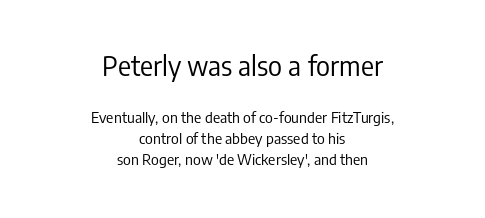
How are the letters spaced? Ordinarily, with no added tracking. The letters stand upright; this is a roman face. One-word summary of the alignment: center. Top chunk: large. Bottom chunk: small. Summary of weight: not heavy and not bold. The space directly below the letters is spotless.
